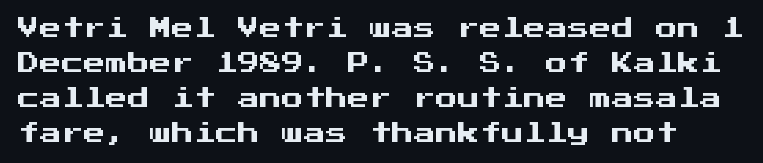
Q: Is the text italic (slanted)? A: No, it is upright.
Q: Is the text underlined? A: No.
Q: Is the spacing between letters normal or unusually wide? A: Normal.
Q: Is the spacing between lines tight, normal or loose? A: Normal.
